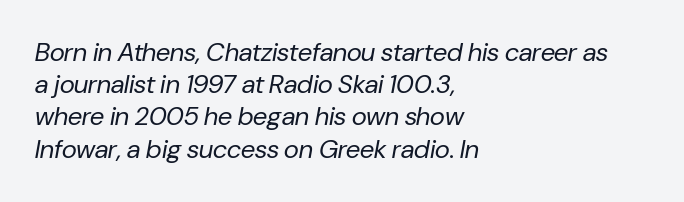
Casual observation: everything's shoved over to the left. Counters stay open thanks to moderate or lighter strokes. The space directly below the letters is spotless. Compared with ordinary roman type, these characters are visibly tilted.
